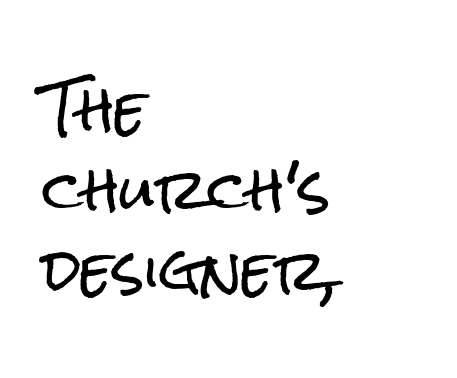
The image shows 55 px condensed sans-serif type, upright; set left-aligned, normal line spacing (1.46x), normal letter spacing, not underlined; low stroke contrast and a medium x-height.
